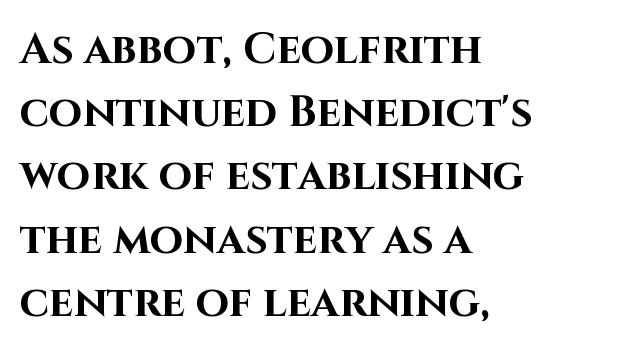
{"serif": "no", "italic": "no", "bold": "yes", "weight": "bold", "width": "normal", "stroke_contrast": "high", "x_height": "large", "monospaced": "no", "underline": "no", "align": "left", "line_spacing": "normal", "line_spacing_ratio": 1.47, "letter_spacing": "normal", "letter_spacing_em": 0.0, "glyph_px": 43}
